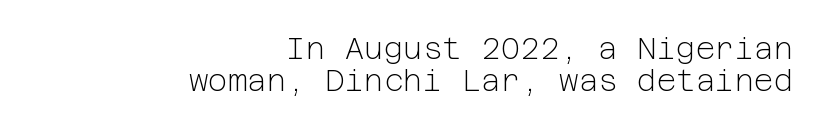
Notice how the stems are strictly vertical — no italics here. Caption: multi-line text, flush right, ragged left. The baseline area is clear. The tracking reads as untouched default to a designer's eye. The vertical gap from one line to the next is small.
